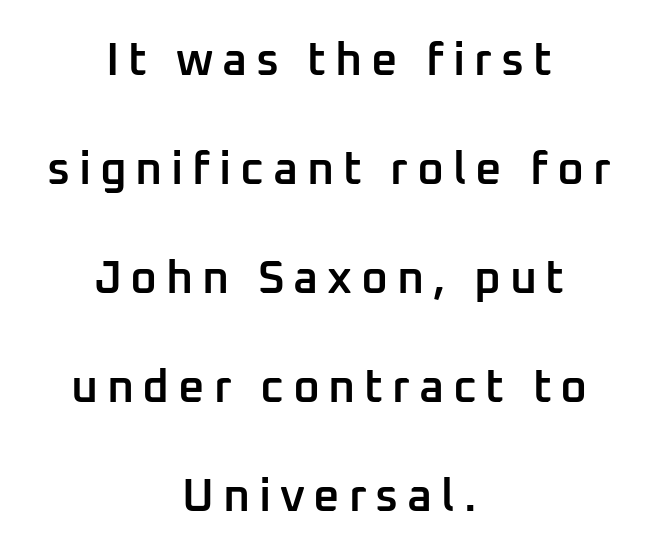
{"serif": "no", "italic": "no", "bold": "semi", "weight": "semibold", "width": "normal", "stroke_contrast": "low", "x_height": "medium", "monospaced": "no", "underline": "no", "align": "center", "line_spacing": "loose", "line_spacing_ratio": 2.37, "glyph_px": 46}
